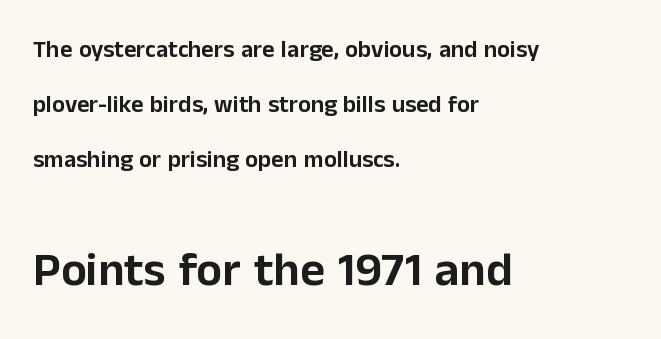
Q: Is the text italic (slanted)? A: No, it is upright.
Q: Is the typeface a serif or a sans-serif typeface? A: Sans-serif.
Q: Is the text underlined? A: No.
Q: How is the paragraph aligned? A: Left-aligned.
Q: Is the spacing between letters normal or unusually wide? A: Normal.
Q: Is the spacing between lines tight, normal or loose? A: Loose.
Q: Which block of text is set in a larger size, the first (top) or the second (bottom)? A: The second (bottom) one.
Q: Width (condensed, normal, or wide)? A: Normal.
Q: Stroke contrast? A: Low.
Q: x-height? A: Medium.
Q: Monospaced? A: No.
